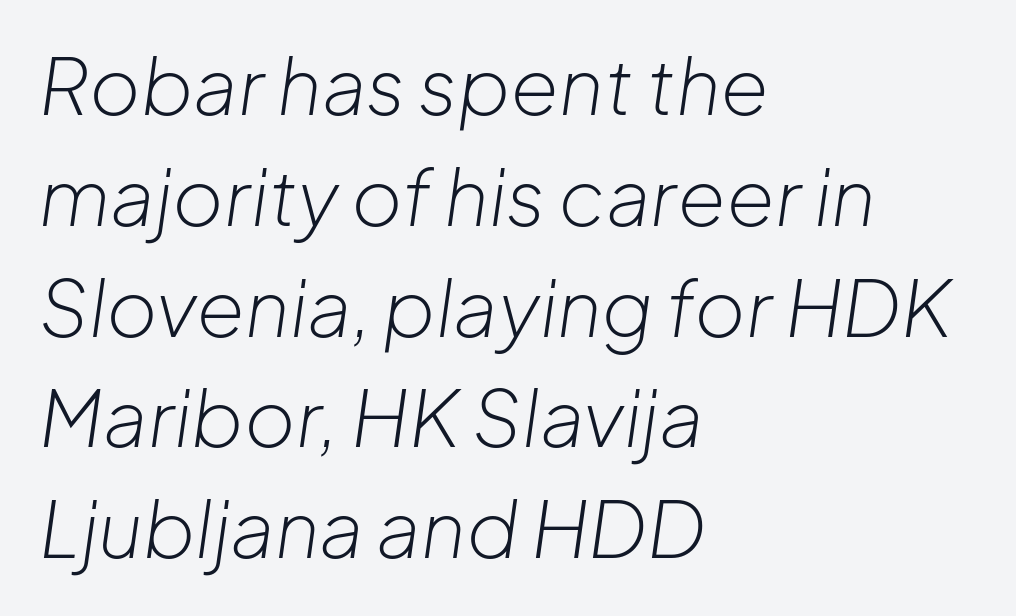
The image shows 78 px light type, italic (leaning right); set left-aligned, normal line spacing (1.42x), normal letter spacing, not underlined; low stroke contrast and a medium x-height.
